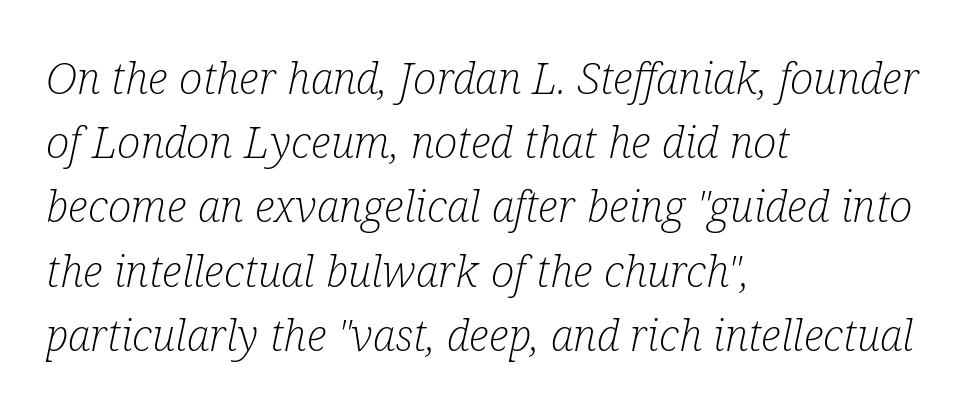
Q: Is the text bold? A: No.
Q: Is the text italic (slanted)? A: Yes, it leans right by about 12 degrees.
Q: Is the typeface a serif or a sans-serif typeface? A: Serif.
Q: Is the text underlined? A: No.
Q: How is the paragraph aligned? A: Left-aligned.
Q: Is the spacing between letters normal or unusually wide? A: Normal.
Q: Is the spacing between lines tight, normal or loose? A: Normal.
Q: Width (condensed, normal, or wide)? A: Condensed.
Q: Stroke contrast? A: Low.
Q: x-height? A: Medium.
Q: Monospaced? A: No.
